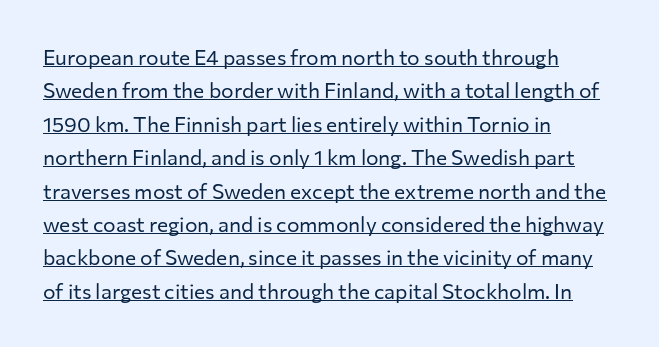
Notice how the stems are strictly vertical — no italics here. Does the leading feel generous? No, just average. How are the letters spaced? Ordinarily, with no added tracking. Is the block centered? No — it sits flush against the left margin.
